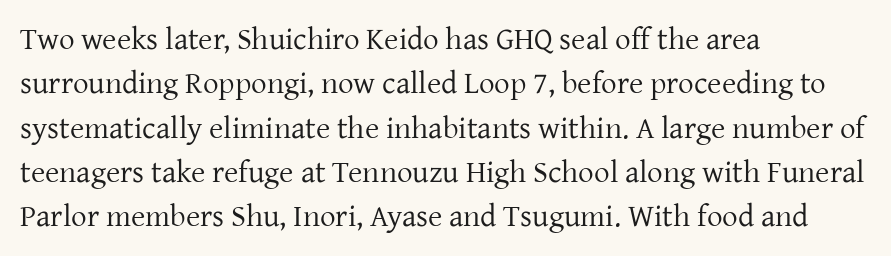
The image shows 31 px regular-weight serif type, upright; set left-aligned, normal line spacing (1.43x), normal letter spacing, not underlined; low stroke contrast and a medium x-height.
